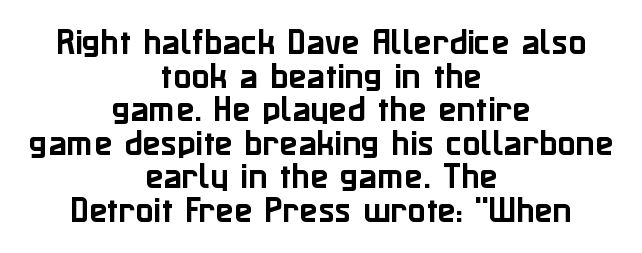
{"serif": "no", "italic": "no", "width": "normal", "stroke_contrast": "low", "x_height": "medium", "monospaced": "no", "underline": "no", "align": "center", "line_spacing": "tight", "line_spacing_ratio": 1.12, "letter_spacing": "normal", "letter_spacing_em": 0.0, "glyph_px": 30}
